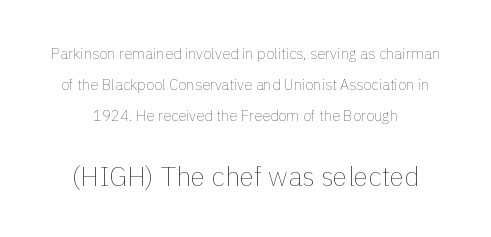
If you squint, the bottom block still reads clearly — it's the larger of the two. The font sits on the lighter half of the weight spectrum, regular included. You could call the tracking neutral — neither tight nor loose. Glance below the letters and you will spot only blank space.
